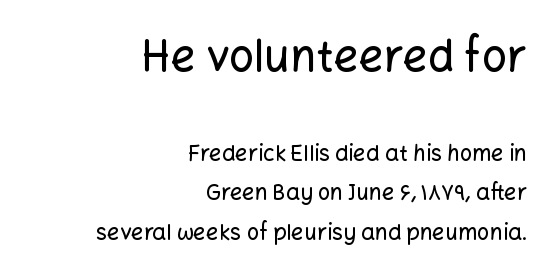
The image shows 44 px sans-serif type, upright; set right-aligned, line spacing 1.79x, normal letter spacing, not underlined; the first (top) block is 2.0x larger; low stroke contrast and a medium x-height.
